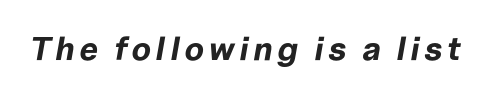
A typesetter would call this proportional, since set widths differ per character. Does the weight exceed regular? Yes, all the way to bold. A clean baseline with only descenders dipping below it. An italicized treatment has been applied to the whole sample.
